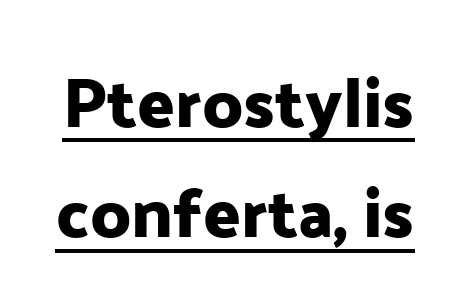
The image shows 69 px sans-serif type, upright; set normal line spacing (1.6x), normal letter spacing, underlined; low stroke contrast and a medium x-height.
